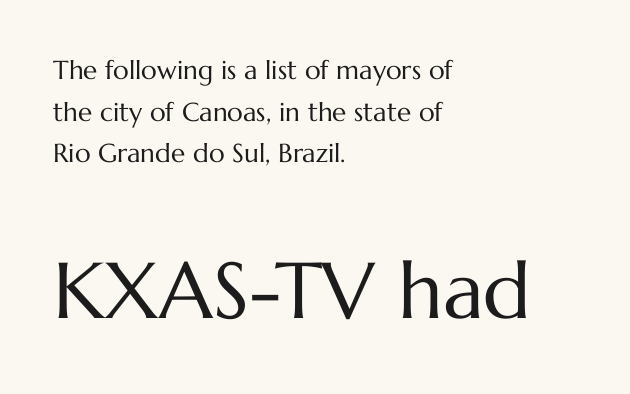
Q: Is the text bold? A: No.
Q: Is the text italic (slanted)? A: No, it is upright.
Q: Is the text underlined? A: No.
Q: How is the paragraph aligned? A: Left-aligned.
Q: Is the spacing between letters normal or unusually wide? A: Normal.
Q: Is the spacing between lines tight, normal or loose? A: Normal.
Q: Which block of text is set in a larger size, the first (top) or the second (bottom)? A: The second (bottom) one.
Q: Width (condensed, normal, or wide)? A: Normal.
Q: Stroke contrast? A: Medium.
Q: x-height? A: Medium.
Q: Monospaced? A: No.
